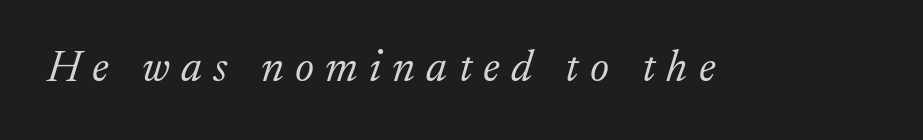
Q: Is the text bold? A: No.
Q: Is the text italic (slanted)? A: Yes, it leans right by about 17 degrees.
Q: Is the typeface a serif or a sans-serif typeface? A: Serif.
Q: Is the text underlined? A: No.
Q: Is the spacing between letters normal or unusually wide? A: Unusually wide.
Q: Width (condensed, normal, or wide)? A: Normal.
Q: Stroke contrast? A: Low.
Q: x-height? A: Small.
Q: Monospaced? A: No.
